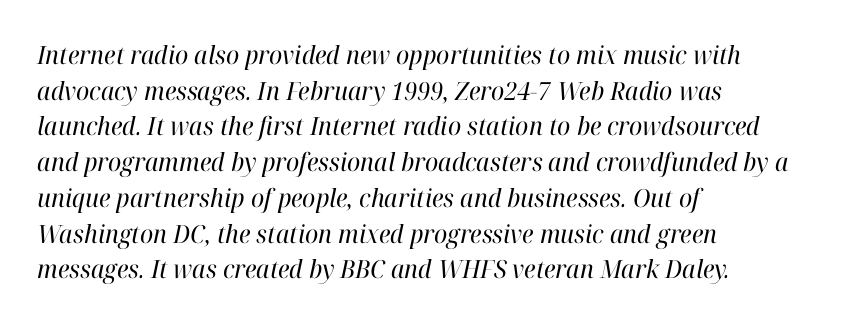
Inter-character spacing is left at the font's built-in metrics. The passage shown stacks its lines at a standard gap. Posture: slanted. Underlining? Definitely not there. One-word summary of the alignment: left.
